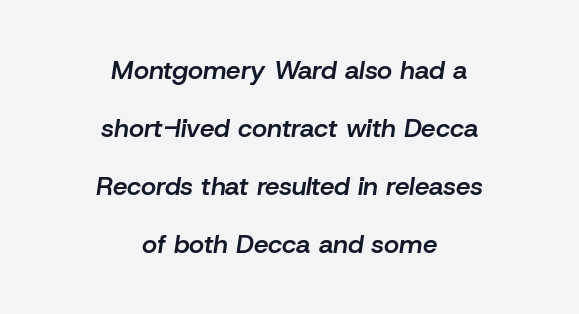
Q: Is the text bold? A: Semi-bold.
Q: Is the text italic (slanted)? A: Yes, it leans right by about 8 degrees.
Q: Is the text underlined? A: No.
Q: How is the paragraph aligned? A: Centered.
Q: Is the spacing between letters normal or unusually wide? A: Normal.
Q: Is the spacing between lines tight, normal or loose? A: Loose.
